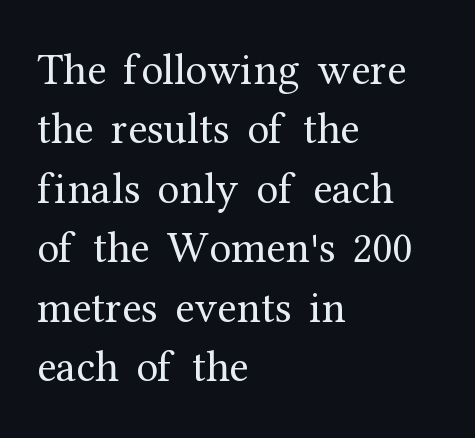
Successive baselines arrive at the customary interval. The foot of each line stays bare and open. The text block is weighted toward the left margin, trailing off unevenly rightward. Nothing heavy about these letters — not bold at all. You could not count columns in this text — the font is proportionally spaced.
